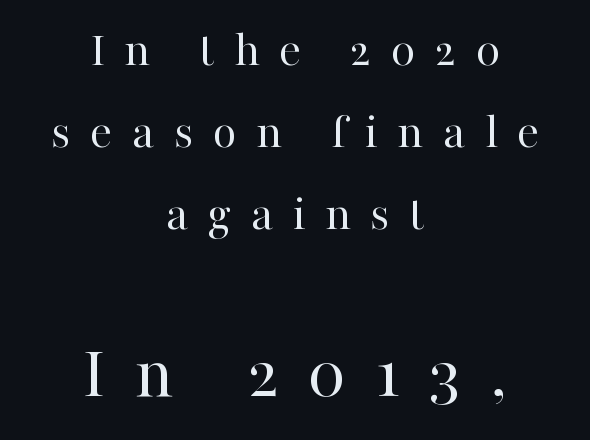
Summary of vertical rhythm: regular, with standard interline spacing. No italicization has been applied; the sample stays upright. The rendering uses natural spacing where letterforms have individual widths. Any mark beneath the type? The region is blank. Observe the serifs anchoring each vertical stroke in this sample.
